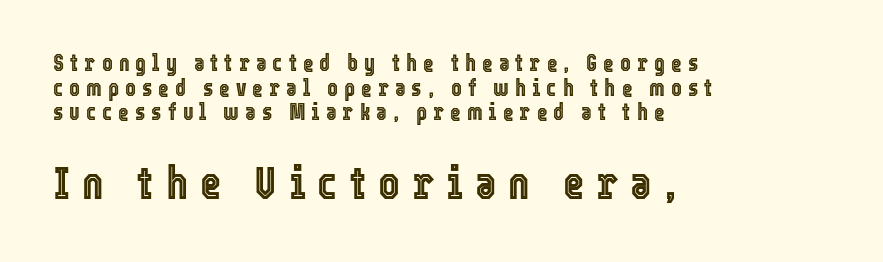
Q: Is the text italic (slanted)? A: No, it is upright.
Q: Is the text underlined? A: No.
Q: How is the paragraph aligned? A: Left-aligned.
Q: Is the spacing between letters normal or unusually wide? A: Unusually wide.
Q: Is the spacing between lines tight, normal or loose? A: Tight.
Q: Which block of text is set in a larger size, the first (top) or the second (bottom)? A: The second (bottom) one.
Q: Width (condensed, normal, or wide)? A: Condensed.
Q: x-height? A: Medium.
Q: Monospaced? A: No.
